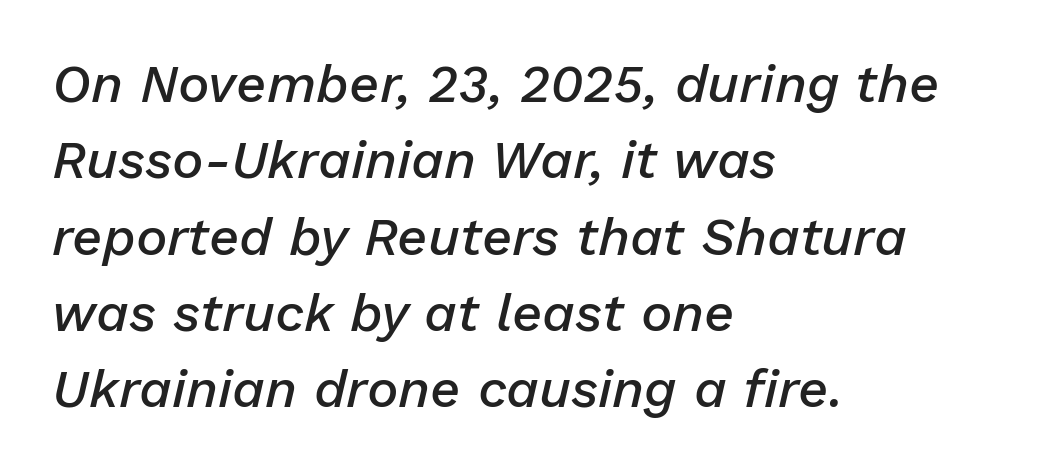
Q: Is the text bold? A: Semi-bold.
Q: Is the text italic (slanted)? A: Yes, it leans right by about 13 degrees.
Q: Is the text underlined? A: No.
Q: How is the paragraph aligned? A: Left-aligned.
Q: Is the spacing between letters normal or unusually wide? A: Normal.
Q: Is the spacing between lines tight, normal or loose? A: Normal.
Q: Width (condensed, normal, or wide)? A: Normal.
Q: Stroke contrast? A: Low.
Q: x-height? A: Medium.
Q: Monospaced? A: No.
